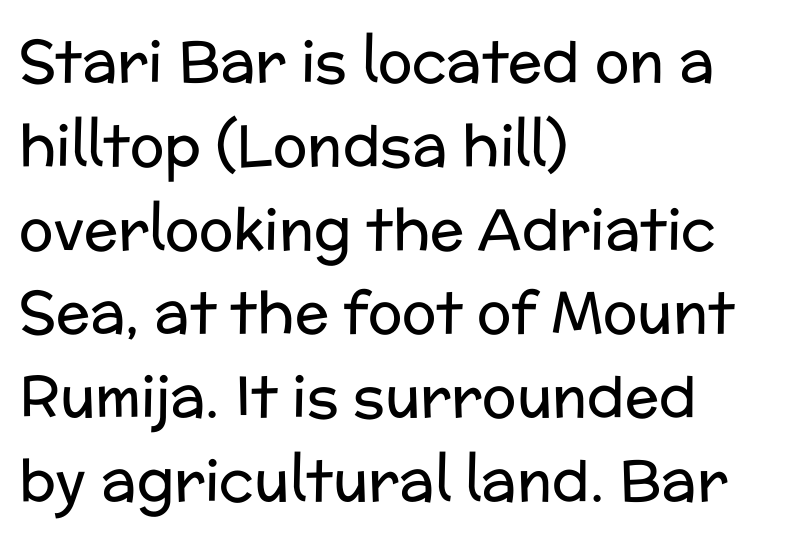
{"serif": "no", "italic": "no", "bold": "no", "weight": "regular", "width": "normal", "stroke_contrast": "low", "x_height": "medium", "monospaced": "no", "underline": "no", "align": "left", "line_spacing": "normal", "line_spacing_ratio": 1.47, "letter_spacing": "normal", "letter_spacing_em": 0.0, "glyph_px": 57}
